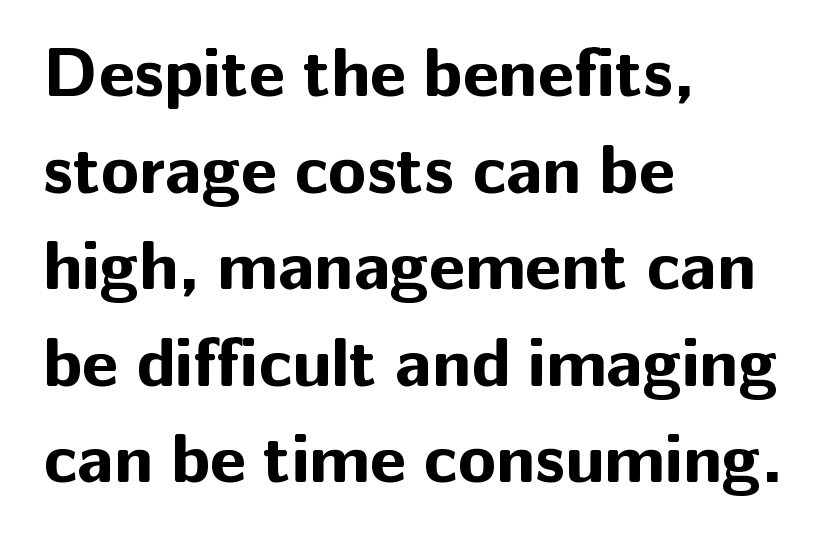
Q: Is the text bold? A: Yes.
Q: Is the text italic (slanted)? A: No, it is upright.
Q: Is the typeface a serif or a sans-serif typeface? A: Sans-serif.
Q: Is the text underlined? A: No.
Q: How is the paragraph aligned? A: Left-aligned.
Q: Is the spacing between letters normal or unusually wide? A: Normal.
Q: Is the spacing between lines tight, normal or loose? A: Normal.
Q: Width (condensed, normal, or wide)? A: Normal.
Q: Stroke contrast? A: Low.
Q: x-height? A: Medium.
Q: Monospaced? A: No.
